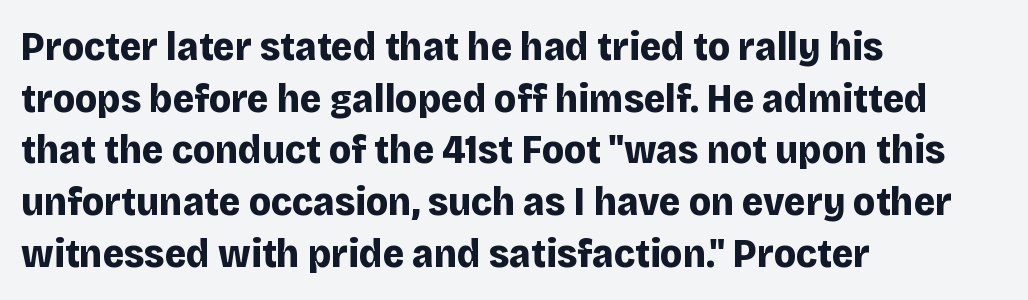
The letters are bold, with thick, heavy strokes. Serif or sans? Sans — the stroke terminals are bare. Each row of text sits above clean, open space. Whoever set this chose a conventional vertical rhythm. Letter spacing: default.
